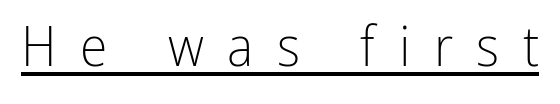
The image shows 56 px light, condensed sans-serif type, upright; set unusually wide letter spacing (+0.42 em), underlined; low stroke contrast and a medium x-height.
